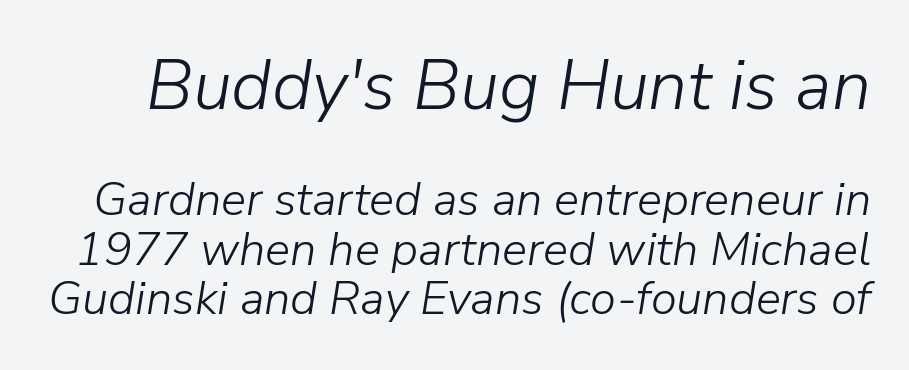
The image shows 70 px light type, italic (leaning right); set tight line spacing (1.05x), normal letter spacing, not underlined; the first (top) block is 1.49x larger; low stroke contrast and a medium x-height.
